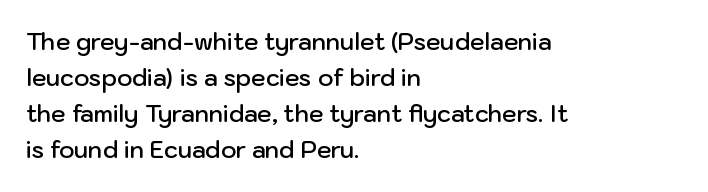
{"italic": "no", "bold": "semi", "underline": "no", "align": "left", "line_spacing": "normal", "line_spacing_ratio": 1.57, "letter_spacing": "normal", "letter_spacing_em": 0.0, "glyph_px": 23}
